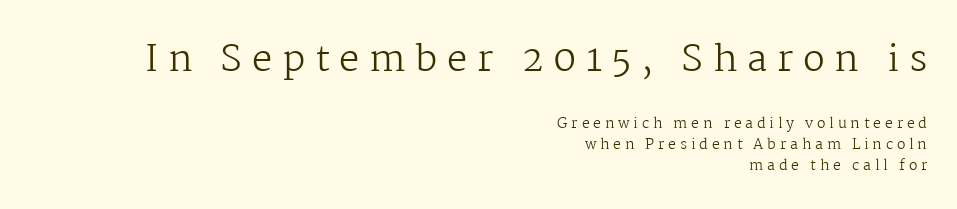
The image shows 36 px regular-weight serif type, upright; set right-aligned, normal line spacing (1.49x), unusually wide letter spacing (+0.27 em), not underlined; the first (top) block is 2.57x larger; medium stroke contrast and a medium x-height.
